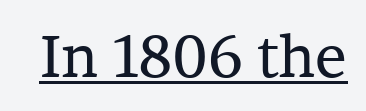
Q: Is the text bold? A: No.
Q: Is the text italic (slanted)? A: No, it is upright.
Q: Is the typeface a serif or a sans-serif typeface? A: Serif.
Q: Is the text underlined? A: Yes.
Q: Is the spacing between letters normal or unusually wide? A: Normal.
Q: Width (condensed, normal, or wide)? A: Normal.
Q: Stroke contrast? A: Low.
Q: x-height? A: Medium.
Q: Monospaced? A: No.
